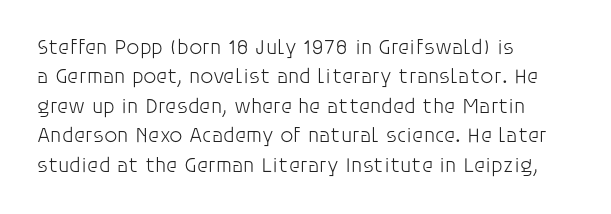
The image shows 21 px text type, upright; set left-aligned, normal line spacing (1.4x), normal letter spacing, not underlined.
